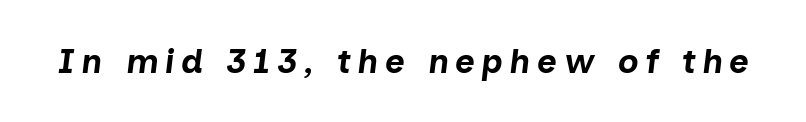
Q: Is the text bold? A: Yes.
Q: Is the text italic (slanted)? A: Yes, it leans right by about 7 degrees.
Q: Is the text underlined? A: No.
Q: Width (condensed, normal, or wide)? A: Normal.
Q: Stroke contrast? A: Low.
Q: x-height? A: Medium.
Q: Monospaced? A: No.
